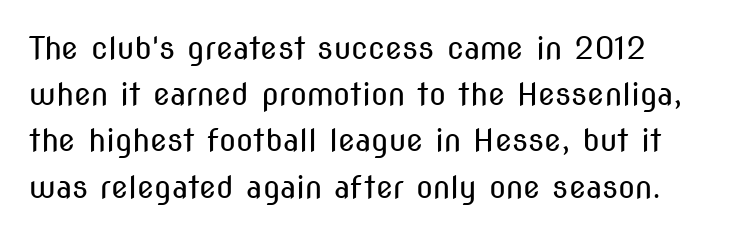
Q: Is the text bold? A: No.
Q: Is the text italic (slanted)? A: No, it is upright.
Q: Is the typeface a serif or a sans-serif typeface? A: Sans-serif.
Q: Is the text underlined? A: No.
Q: Is the spacing between letters normal or unusually wide? A: Normal.
Q: Is the spacing between lines tight, normal or loose? A: Normal.
Q: Width (condensed, normal, or wide)? A: Condensed.
Q: Stroke contrast? A: Medium.
Q: x-height? A: Medium.
Q: Monospaced? A: No.
